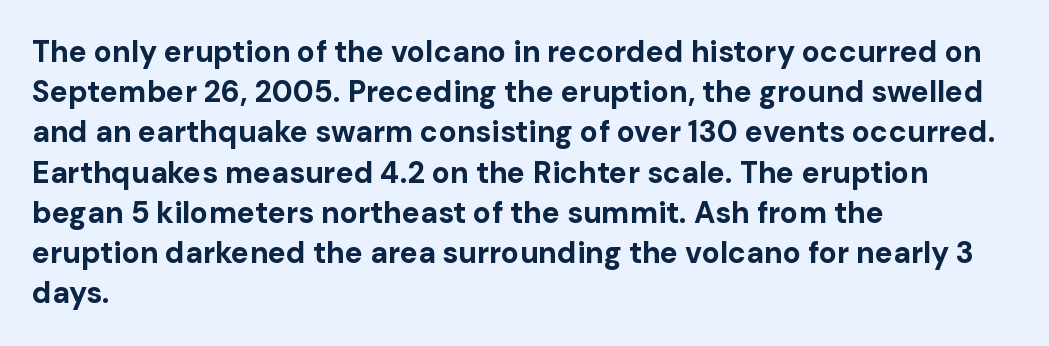
The image shows 30 px bold sans-serif type, upright; set left-aligned, normal line spacing (1.34x), normal letter spacing, not underlined; low stroke contrast and a medium x-height.
